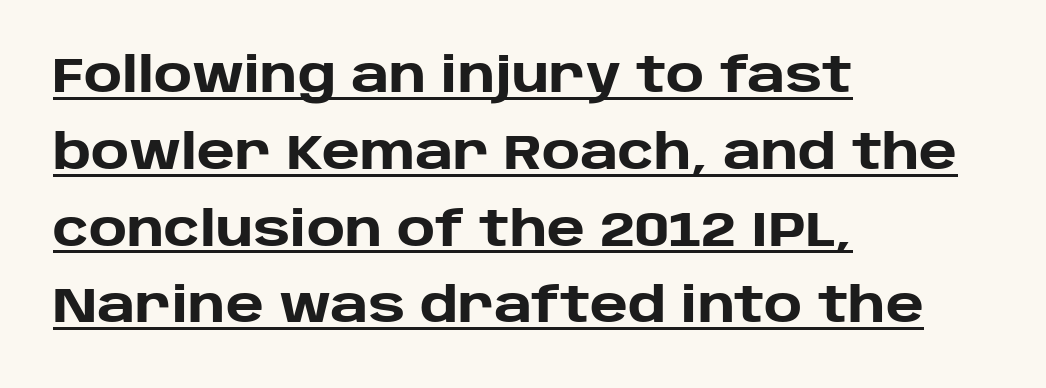
The image shows 48 px heavy sans-serif type, upright; set left-aligned, normal line spacing (1.6x), normal letter spacing, underlined; low stroke contrast and a large x-height.
